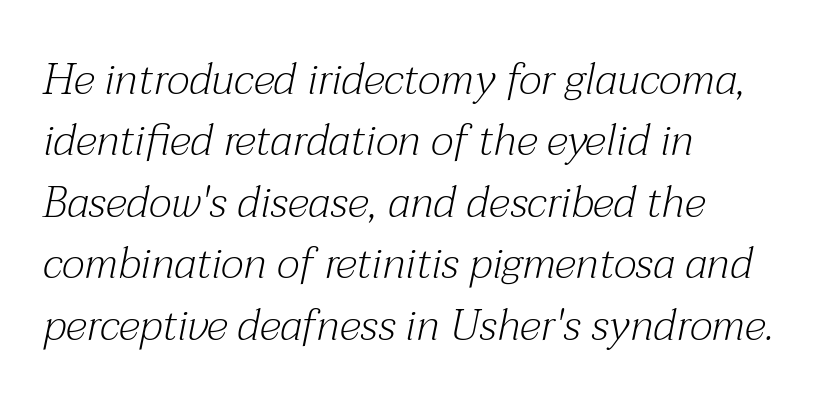
Q: Is the text bold? A: No.
Q: Is the text italic (slanted)? A: Yes, it leans right by about 12 degrees.
Q: Is the typeface a serif or a sans-serif typeface? A: Serif.
Q: Is the text underlined? A: No.
Q: How is the paragraph aligned? A: Left-aligned.
Q: Is the spacing between letters normal or unusually wide? A: Normal.
Q: Is the spacing between lines tight, normal or loose? A: Normal.
Q: Width (condensed, normal, or wide)? A: Normal.
Q: Stroke contrast? A: Medium.
Q: x-height? A: Medium.
Q: Monospaced? A: No.
